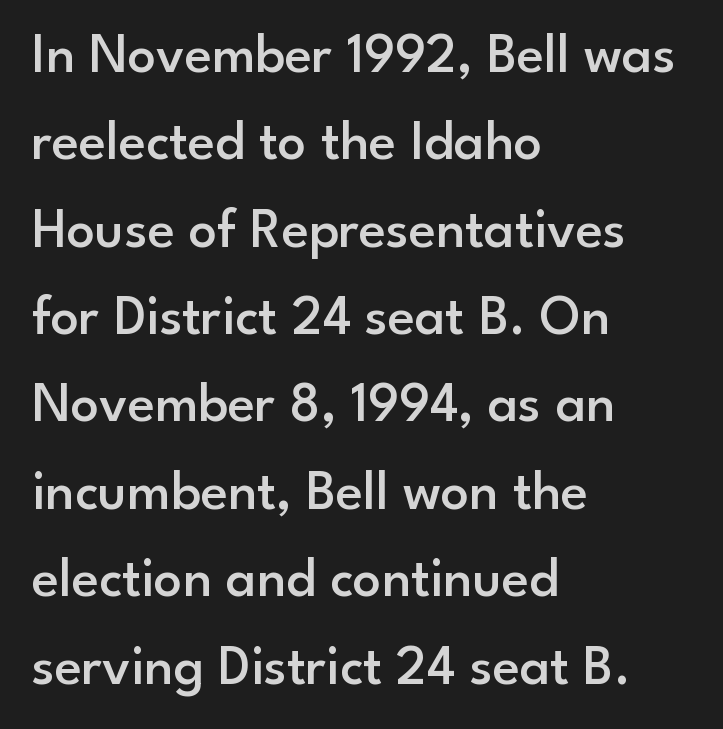
Unlike italic type, these characters show no tilt at all. Horizontally, the lines are justified to the leading edge only. The rendering keeps characters at their native spacing. Regarding leading, the lines here are spaced in the standard way.
